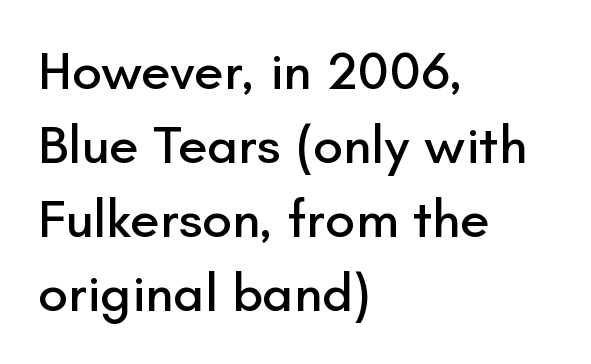
The image shows 54 px sans-serif type, upright; set left-aligned, normal line spacing (1.37x), normal letter spacing, not underlined; low stroke contrast and a small x-height.
